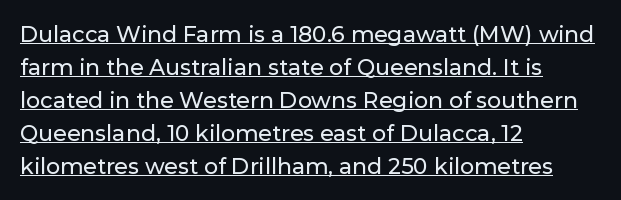
Q: Is the text italic (slanted)? A: No, it is upright.
Q: Is the text underlined? A: Yes.
Q: How is the paragraph aligned? A: Left-aligned.
Q: Is the spacing between letters normal or unusually wide? A: Normal.
Q: Is the spacing between lines tight, normal or loose? A: Normal.
